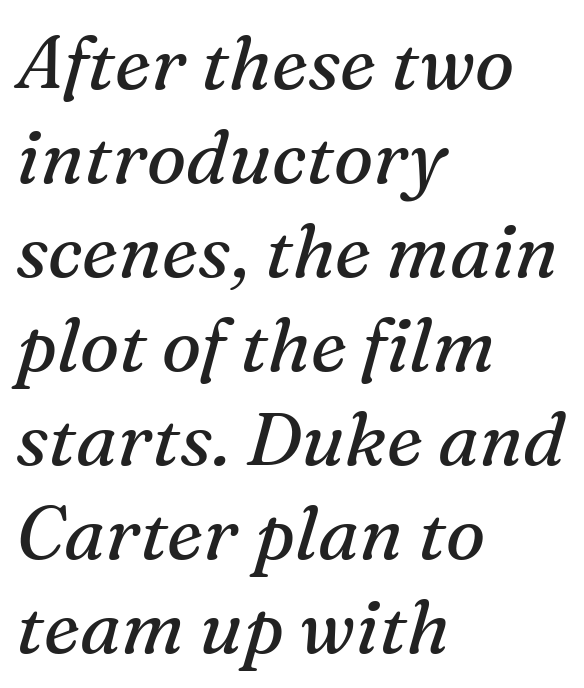
Q: Is the text bold? A: No.
Q: Is the text italic (slanted)? A: Yes, it leans right by about 16 degrees.
Q: Is the typeface a serif or a sans-serif typeface? A: Serif.
Q: Is the text underlined? A: No.
Q: How is the paragraph aligned? A: Left-aligned.
Q: Is the spacing between letters normal or unusually wide? A: Normal.
Q: Is the spacing between lines tight, normal or loose? A: Normal.
Q: Width (condensed, normal, or wide)? A: Normal.
Q: Stroke contrast? A: Medium.
Q: x-height? A: Medium.
Q: Monospaced? A: No.
